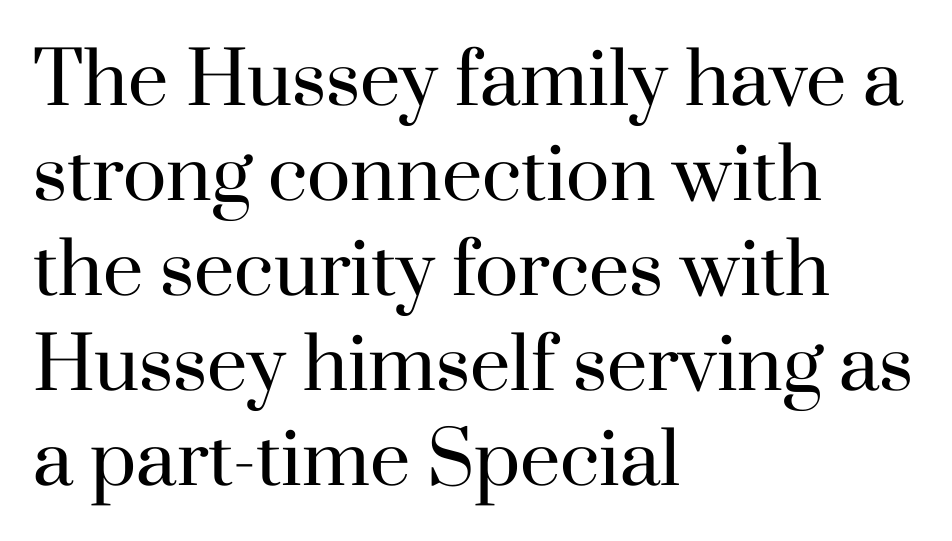
Short note: letters normally spaced. The characters display serif detailing at their extremities. Does the copy run flush right? No — it runs flush left. The line-height multiplier appears to be the usual default. The letters stand upright; this is a roman face. Quick note: underline off.
